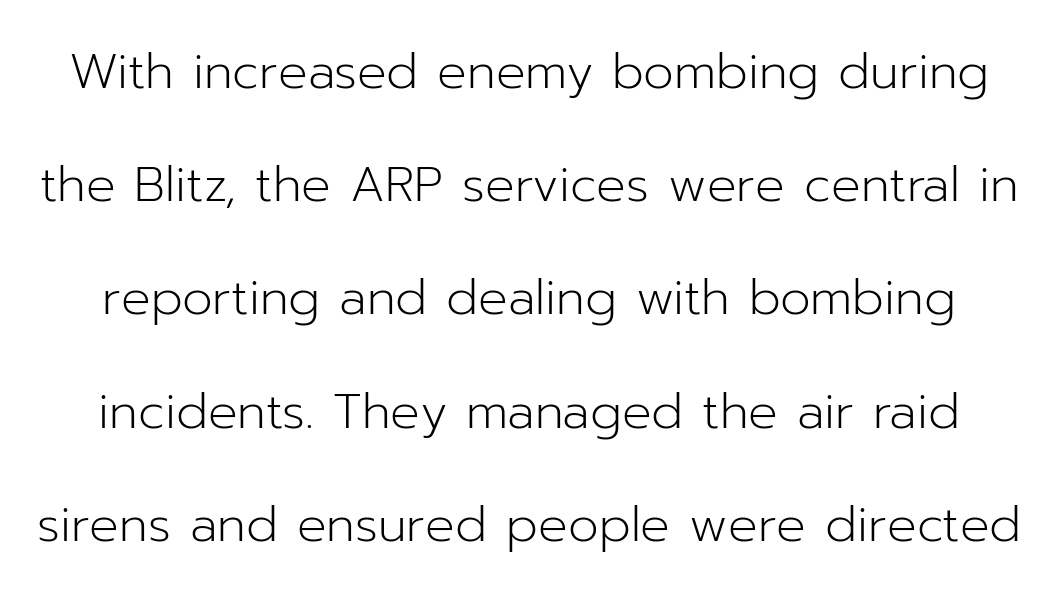
The image shows 49 px light sans-serif type, upright; set loose line spacing (2.31x), normal letter spacing, not underlined; low stroke contrast and a medium x-height.
